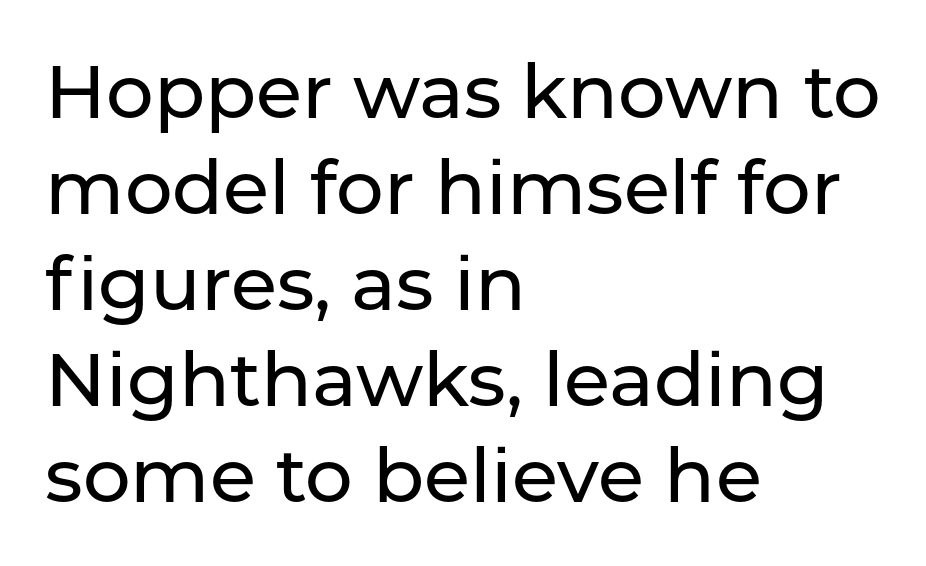
{"serif": "no", "italic": "no", "width": "normal", "stroke_contrast": "low", "x_height": "medium", "monospaced": "no", "underline": "no", "align": "left", "line_spacing": "normal", "line_spacing_ratio": 1.28, "letter_spacing": "normal", "letter_spacing_em": 0.0, "glyph_px": 75}
